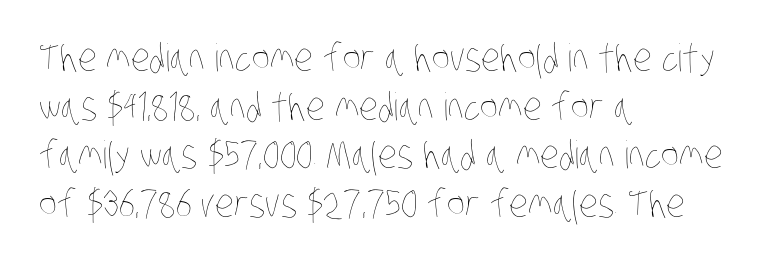
The image shows 38 px thin, condensed type; set left-aligned, normal line spacing (1.28x), normal letter spacing, not underlined; low stroke contrast and a large x-height.
